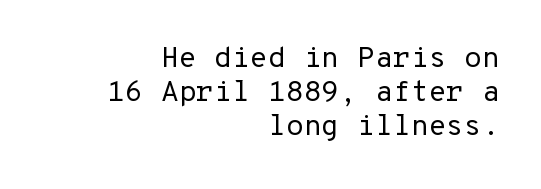
The image shows 29 px regular-weight sans-serif type, upright, monospaced; set right-aligned, line spacing 1.18x, normal letter spacing, not underlined; low stroke contrast and a medium x-height.
